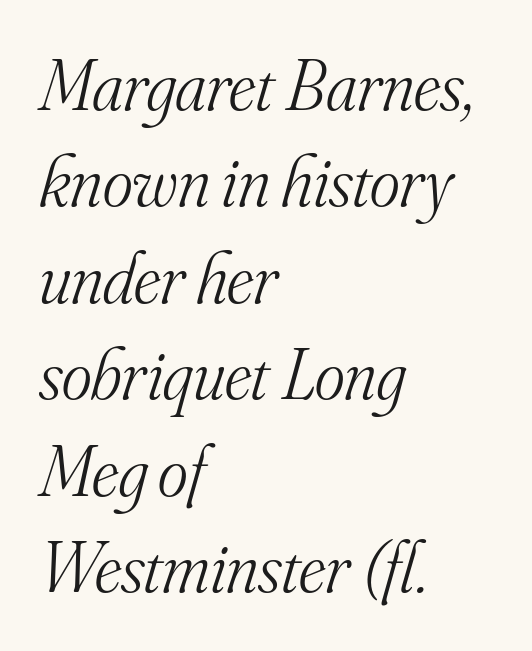
The image shows 72 px light serif type, italic (leaning right); set left-aligned, normal line spacing (1.34x), normal letter spacing, not underlined; medium stroke contrast and a small x-height.
